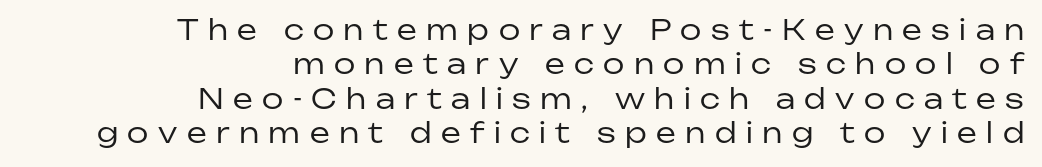
{"serif": "no", "italic": "no", "bold": "no", "weight": "regular", "width": "normal", "stroke_contrast": "low", "x_height": "medium", "monospaced": "no", "underline": "no", "align": "right", "line_spacing_ratio": 1.23, "letter_spacing": "wide", "letter_spacing_em": 0.34, "glyph_px": 28}
